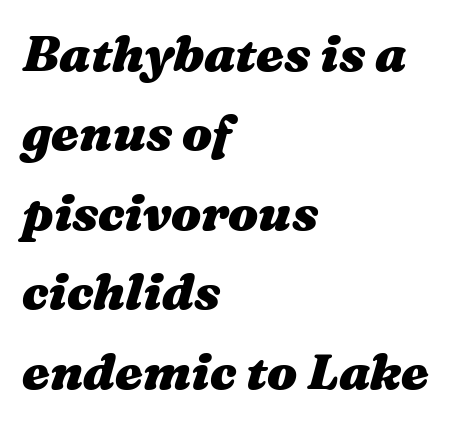
Descender tails drop into unmarked territory. Bold? Absolutely — the strokes are thick and heavy. The tracking reads as untouched default to a designer's eye. All the whitespace from short lines collects on the right. The font's italic variant was chosen for this text.
